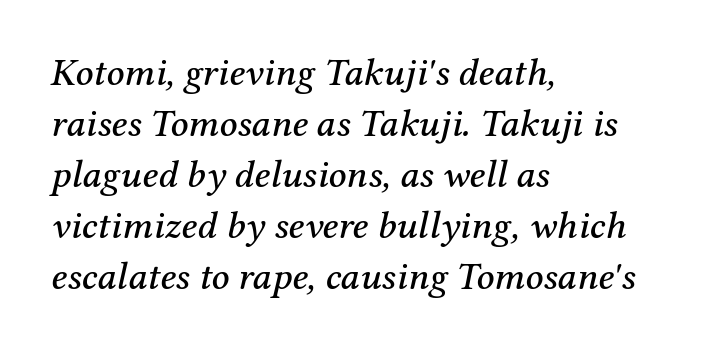
The image shows 39 px serif type, italic (leaning right); set left-aligned, normal line spacing (1.31x), normal letter spacing, not underlined; medium stroke contrast and a medium x-height.
